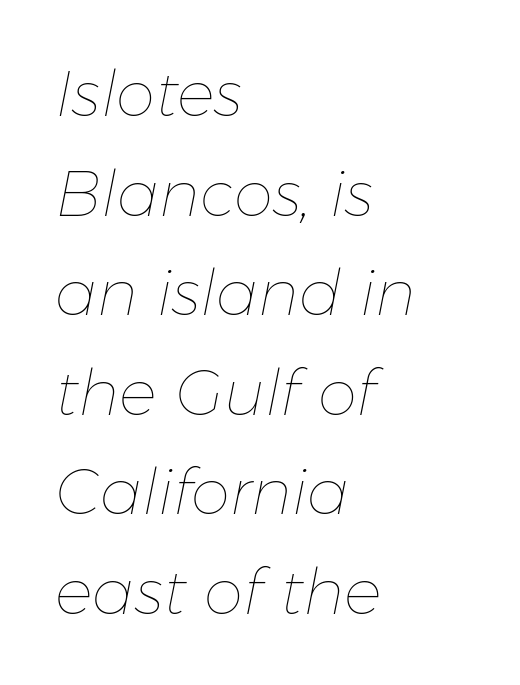
{"italic": "yes", "lean": "right", "slant_degrees": 11, "bold": "no", "weight": "thin", "width": "normal", "stroke_contrast": "low", "x_height": "medium", "monospaced": "no", "underline": "no", "align": "left", "line_spacing": "normal", "line_spacing_ratio": 1.58, "letter_spacing": "normal", "letter_spacing_em": 0.0, "glyph_px": 63}
